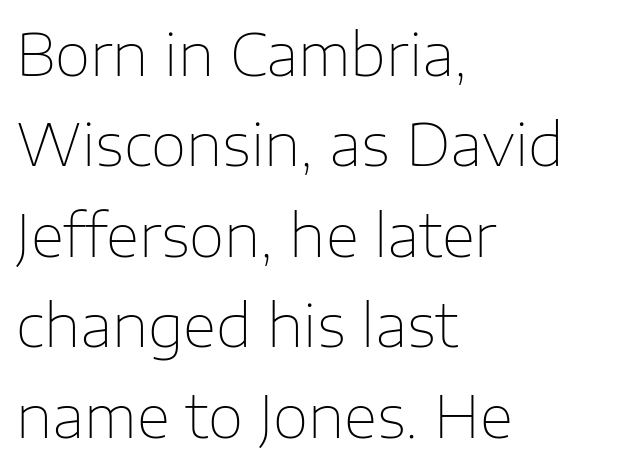
The image shows 58 px thin sans-serif type, upright; set left-aligned, normal line spacing (1.56x), normal letter spacing, not underlined; low stroke contrast and a medium x-height.
